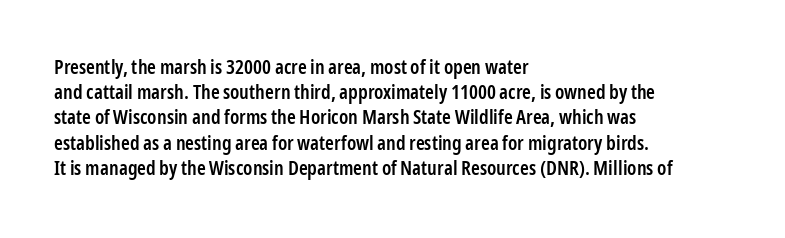
The image shows 20 px text type, upright; set left-aligned, normal line spacing (1.26x), normal letter spacing, not underlined.
